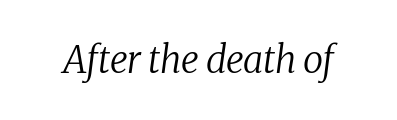
Q: Is the text bold? A: No.
Q: Is the text italic (slanted)? A: Yes, it leans right by about 8 degrees.
Q: Is the typeface a serif or a sans-serif typeface? A: Serif.
Q: Is the text underlined? A: No.
Q: Is the spacing between letters normal or unusually wide? A: Normal.
Q: Width (condensed, normal, or wide)? A: Normal.
Q: Stroke contrast? A: Medium.
Q: x-height? A: Medium.
Q: Monospaced? A: No.
